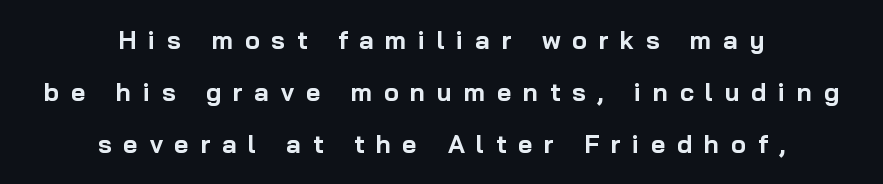
Loose tracking; the words dissolve into strings of separated letters. Caption: multi-line text, centered on the measure. The passage shown is not underscored anywhere. The glyphs have the mass of a bold cut. The letters stand straight up with perfectly vertical stems. One glance says open: line gaps are wider than usual.
